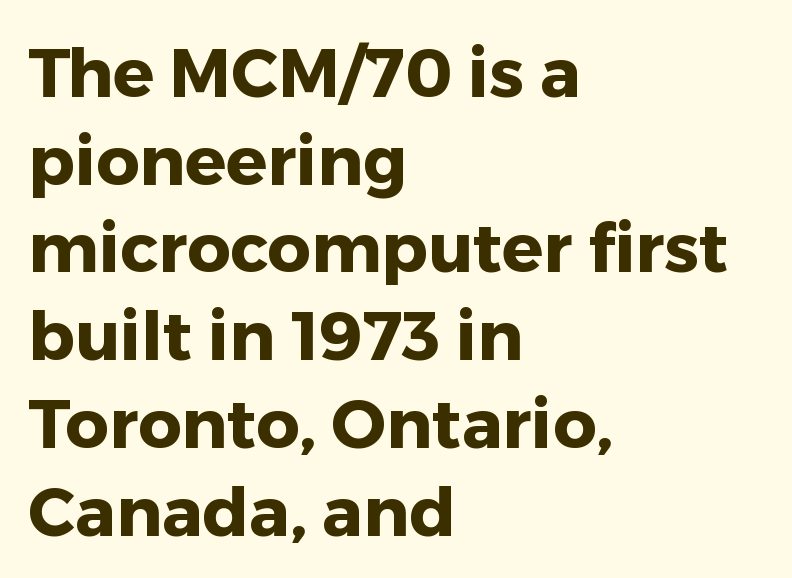
The leading is moderate, giving the passage an even texture. Nobody drew a line under any word here. Spacing verdict: proportional, widths tailored to each character. Posture: vertical.
